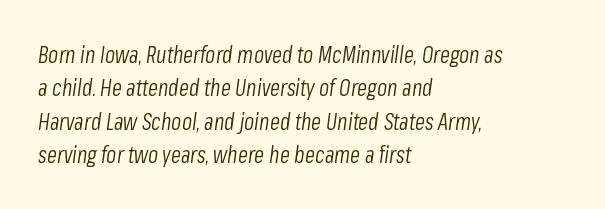
Q: Is the text bold? A: No.
Q: Is the text italic (slanted)? A: Yes, it leans right by about 8 degrees.
Q: Is the text underlined? A: No.
Q: How is the paragraph aligned? A: Left-aligned.
Q: Is the spacing between letters normal or unusually wide? A: Normal.
Q: Is the spacing between lines tight, normal or loose? A: Normal.
